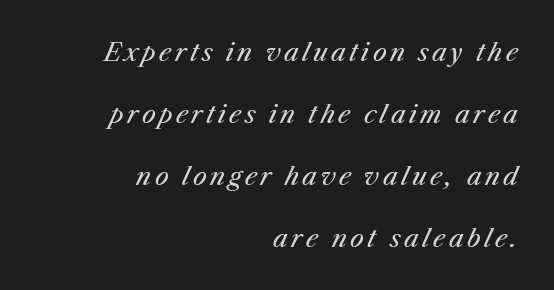
A great deal of white space separates one row of letters from the next. An italicized treatment has been applied to the whole sample. Unmarked baselines from the first word to the last. Heaviness? Minimal to ordinary, like unemphasized prose.
